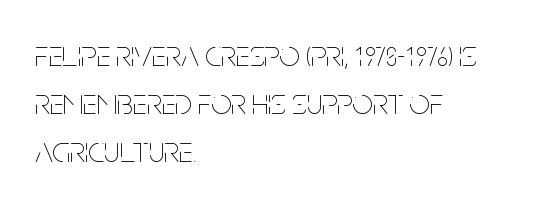
The image shows 36 px thin, condensed type, upright; set left-aligned, normal line spacing (1.33x), normal letter spacing, not underlined; low stroke contrast and a large x-height.
